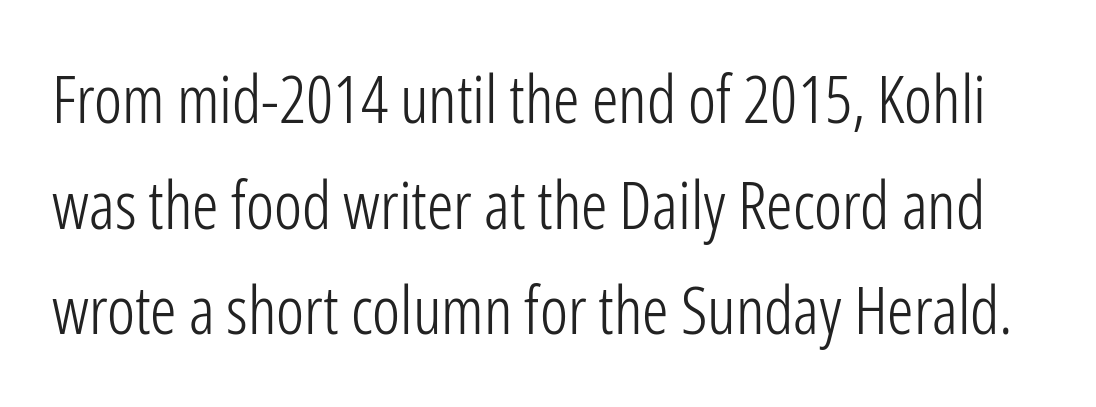
{"serif": "no", "italic": "no", "bold": "no", "weight": "light", "width": "condensed", "stroke_contrast": "low", "x_height": "medium", "monospaced": "no", "underline": "no", "line_spacing": "normal", "line_spacing_ratio": 1.6, "letter_spacing": "normal", "letter_spacing_em": 0.0, "glyph_px": 66}
